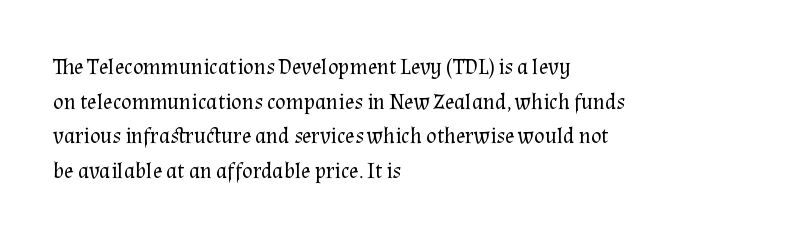
{"italic": "no", "bold": "no", "underline": "no", "align": "left", "line_spacing": "normal", "line_spacing_ratio": 1.57, "letter_spacing": "normal", "letter_spacing_em": 0.0, "glyph_px": 22}
